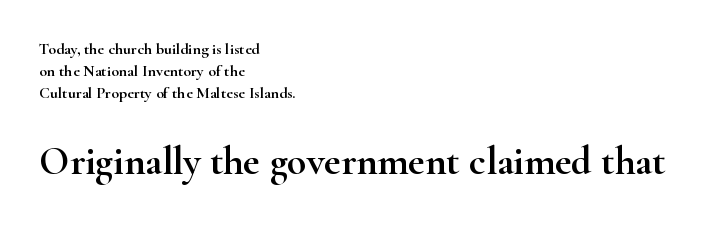
Q: Is the text italic (slanted)? A: No, it is upright.
Q: Is the typeface a serif or a sans-serif typeface? A: Serif.
Q: Is the text underlined? A: No.
Q: How is the paragraph aligned? A: Left-aligned.
Q: Is the spacing between letters normal or unusually wide? A: Normal.
Q: Is the spacing between lines tight, normal or loose? A: Normal.
Q: Which block of text is set in a larger size, the first (top) or the second (bottom)? A: The second (bottom) one.
Q: Width (condensed, normal, or wide)? A: Wide.
Q: Stroke contrast? A: High.
Q: x-height? A: Small.
Q: Monospaced? A: No.
